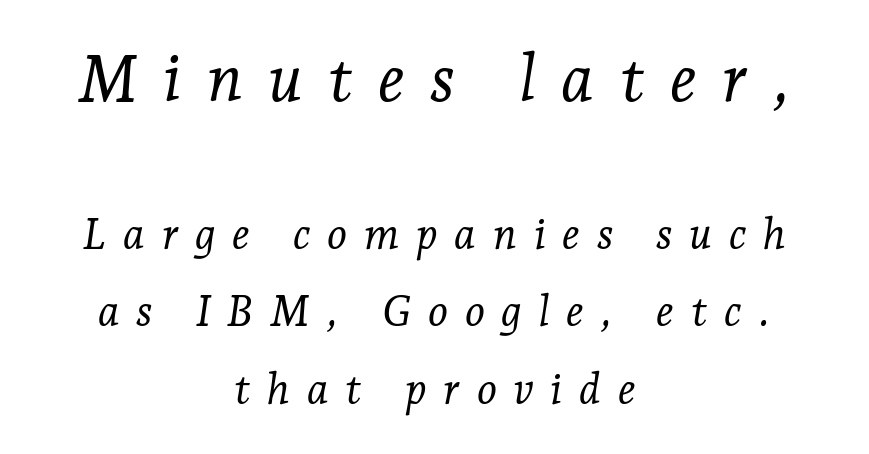
{"serif": "yes", "italic": "yes", "lean": "right", "slant_degrees": 7, "bold": "no", "weight": "light", "width": "normal", "stroke_contrast": "low", "x_height": "medium", "monospaced": "no", "underline": "no", "align": "center", "line_spacing_ratio": 1.8, "letter_spacing": "wide", "letter_spacing_em": 0.39, "larger_block": "first", "size_ratio": 1.51, "glyph_px": 65}
